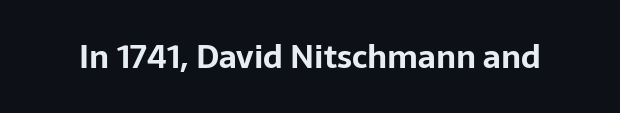
{"serif": "no", "italic": "no", "bold": "yes", "weight": "bold", "width": "normal", "stroke_contrast": "low", "x_height": "medium", "monospaced": "no", "underline": "no", "letter_spacing": "normal", "letter_spacing_em": 0.0, "glyph_px": 32}
